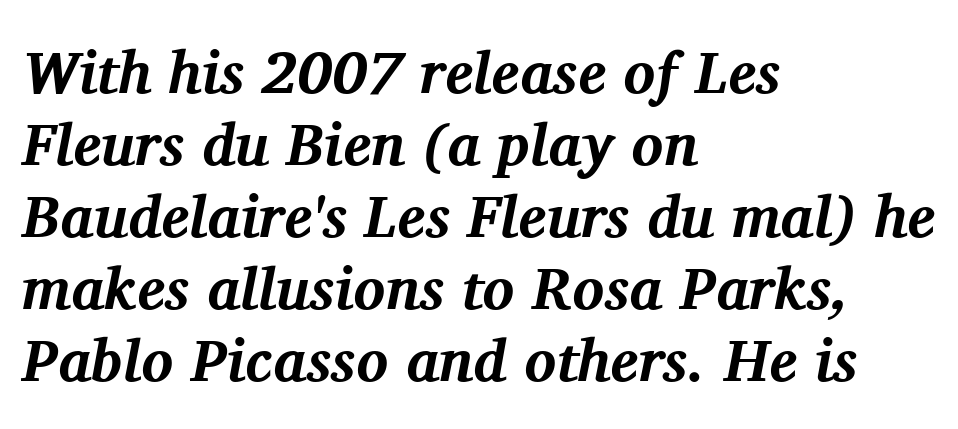
The image shows 59 px bold serif type, italic (leaning right); set left-aligned, line spacing 1.22x, normal letter spacing, not underlined; medium stroke contrast and a medium x-height.
